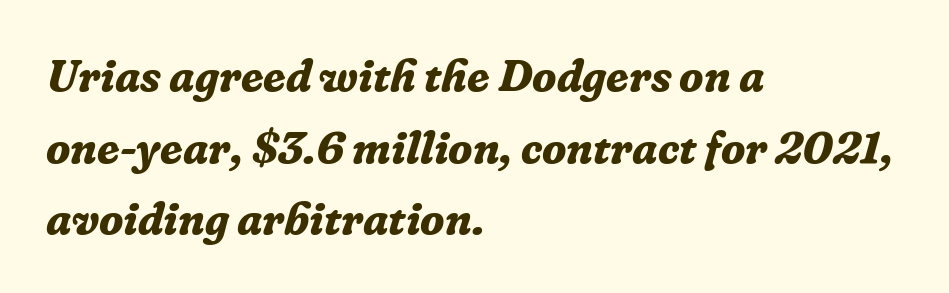
The line-height multiplier appears to be the usual default. Think of a printed novel: that variable character pitch is what you see here. The paragraph shown leans on its left margin. Note: serifs present on the glyphs. Spacing between characters is what you'd get straight out of the box.
